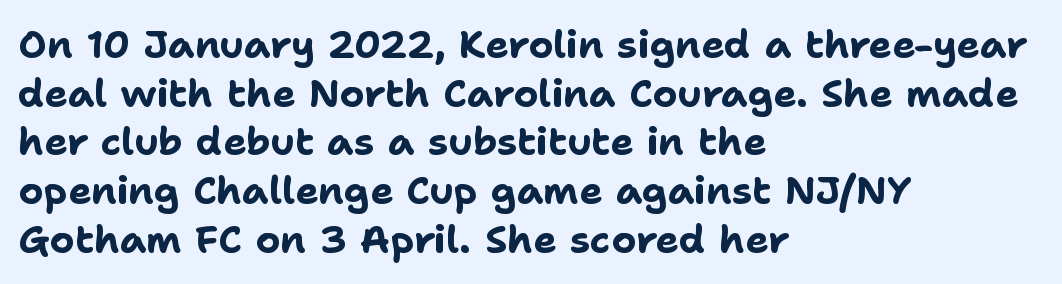
Q: Is the text bold? A: Yes.
Q: Is the text italic (slanted)? A: No, it is upright.
Q: Is the typeface a serif or a sans-serif typeface? A: Sans-serif.
Q: Is the text underlined? A: No.
Q: How is the paragraph aligned? A: Left-aligned.
Q: Is the spacing between letters normal or unusually wide? A: Normal.
Q: Is the spacing between lines tight, normal or loose? A: Normal.
Q: Width (condensed, normal, or wide)? A: Normal.
Q: Stroke contrast? A: Low.
Q: x-height? A: Medium.
Q: Monospaced? A: No.
